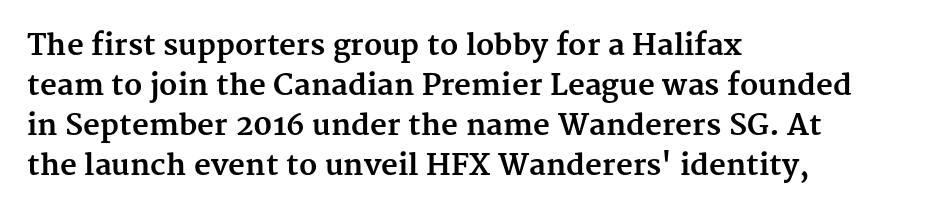
Q: Is the text bold? A: Yes.
Q: Is the text italic (slanted)? A: No, it is upright.
Q: Is the typeface a serif or a sans-serif typeface? A: Serif.
Q: Is the text underlined? A: No.
Q: How is the paragraph aligned? A: Left-aligned.
Q: Is the spacing between letters normal or unusually wide? A: Normal.
Q: Is the spacing between lines tight, normal or loose? A: Normal.
Q: Width (condensed, normal, or wide)? A: Normal.
Q: Stroke contrast? A: Medium.
Q: x-height? A: Medium.
Q: Monospaced? A: No.
